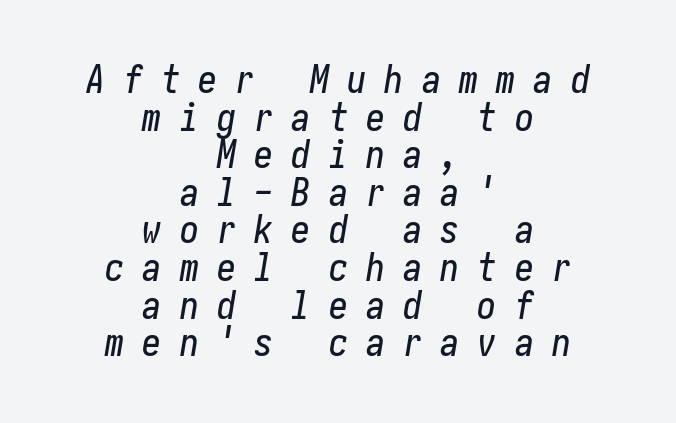
Q: Is the text italic (slanted)? A: Yes, it leans right by about 10 degrees.
Q: Is the text underlined? A: No.
Q: How is the paragraph aligned? A: Centered.
Q: Is the spacing between letters normal or unusually wide? A: Unusually wide.
Q: Is the spacing between lines tight, normal or loose? A: Tight.
Q: Width (condensed, normal, or wide)? A: Condensed.
Q: Stroke contrast? A: Low.
Q: x-height? A: Medium.
